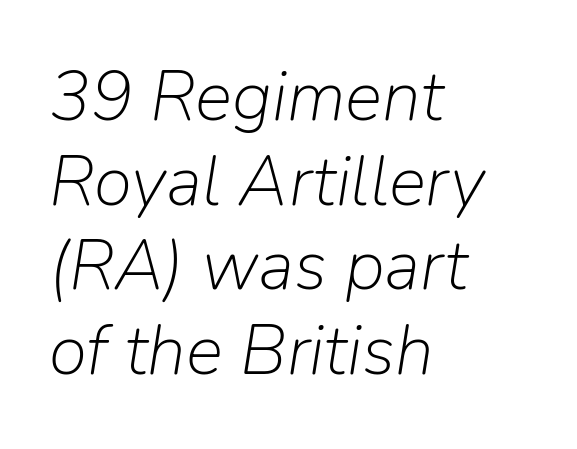
The image shows 70 px light type, italic (leaning right); set left-aligned, line spacing 1.21x, normal letter spacing, not underlined; low stroke contrast and a medium x-height.
